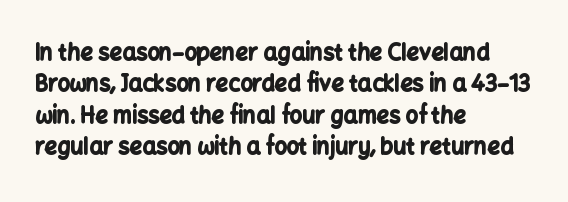
Q: Is the text bold? A: Yes.
Q: Is the text italic (slanted)? A: No, it is upright.
Q: Is the text underlined? A: No.
Q: How is the paragraph aligned? A: Left-aligned.
Q: Is the spacing between letters normal or unusually wide? A: Normal.
Q: Is the spacing between lines tight, normal or loose? A: Normal.
